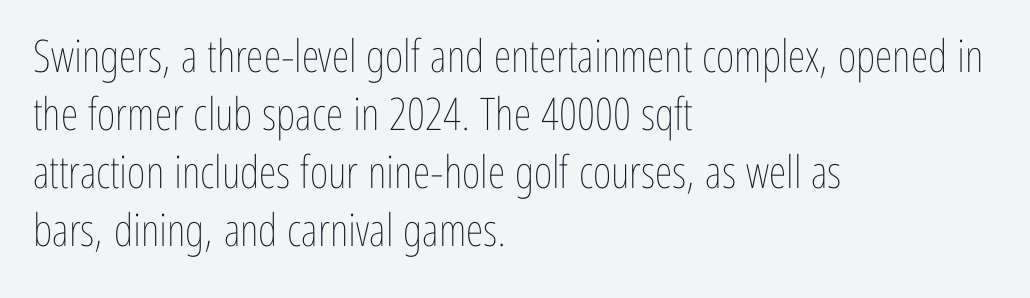
{"italic": "no", "bold": "no", "weight": "thin", "width": "condensed", "stroke_contrast": "low", "x_height": "medium", "monospaced": "no", "underline": "no", "align": "left", "line_spacing": "normal", "line_spacing_ratio": 1.29, "letter_spacing": "normal", "letter_spacing_em": 0.0, "glyph_px": 45}
